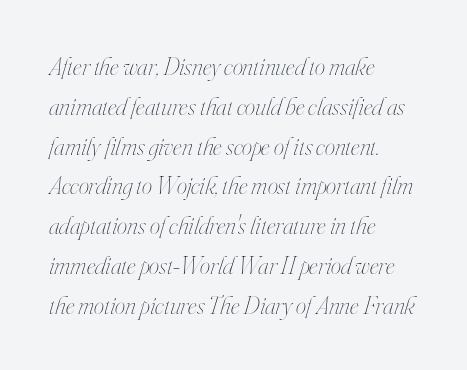
The image shows 26 px text type, italic (leaning right); set left-aligned, normal line spacing (1.53x), normal letter spacing, not underlined.
